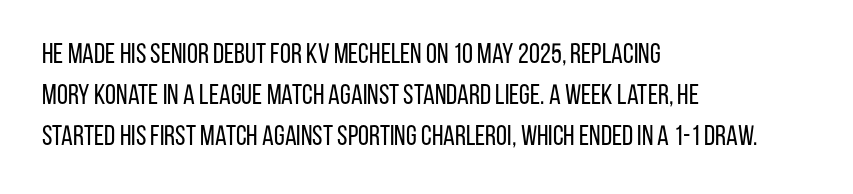
Anything drawn beneath the words? Only blank space. In terms of posture, this sample is upright. Observe the absence of serifs on each vertical stroke in this sample. Weight: in the light-to-regular range. How are the letters spaced? Ordinarily, with no added tracking.
